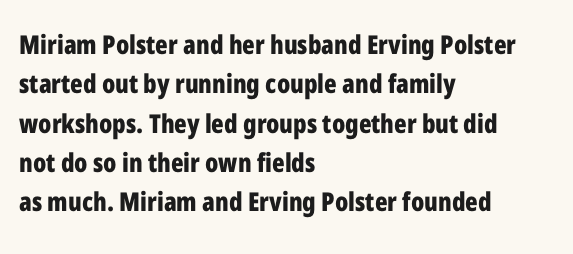
The image shows 26 px bold type, upright; set left-aligned, normal line spacing (1.51x), normal letter spacing, not underlined.
